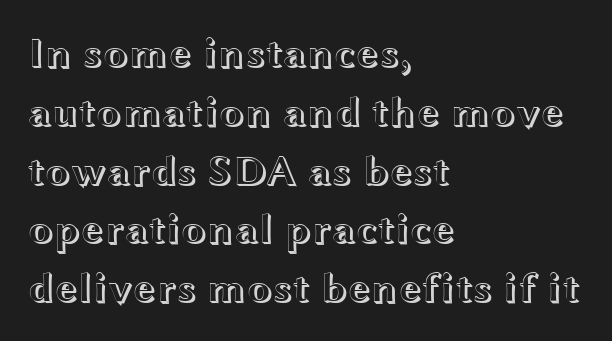
{"italic": "no", "width": "wide", "x_height": "medium", "monospaced": "no", "underline": "no", "align": "left", "line_spacing": "normal", "line_spacing_ratio": 1.4, "letter_spacing": "normal", "letter_spacing_em": 0.0, "glyph_px": 42}
